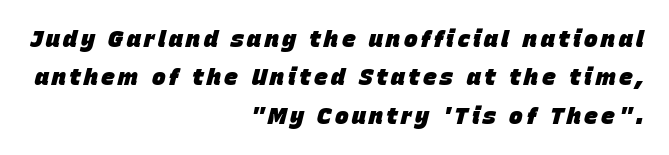
The image shows 23 px bold type, italic (leaning right); set right-aligned, normal line spacing (1.67x), not underlined.
